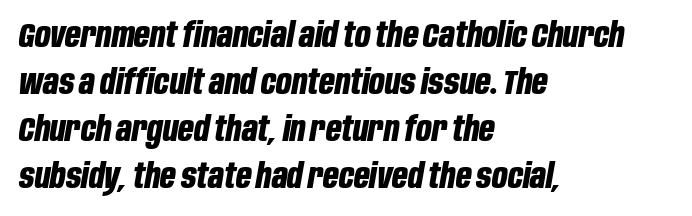
{"italic": "yes", "lean": "right", "slant_degrees": 10, "bold": "yes", "weight": "bold", "width": "condensed", "stroke_contrast": "low", "x_height": "large", "monospaced": "no", "underline": "no", "align": "left", "line_spacing": "normal", "line_spacing_ratio": 1.38, "letter_spacing": "normal", "letter_spacing_em": 0.0, "glyph_px": 34}
